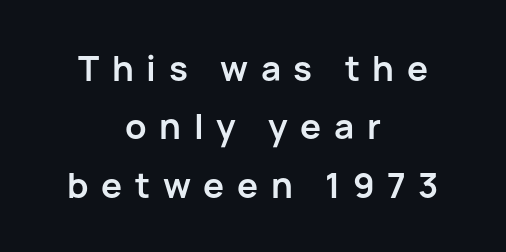
The image shows 35 px semibold sans-serif type, upright; set centered, normal line spacing (1.67x), unusually wide letter spacing (+0.36 em), not underlined; low stroke contrast and a medium x-height.
